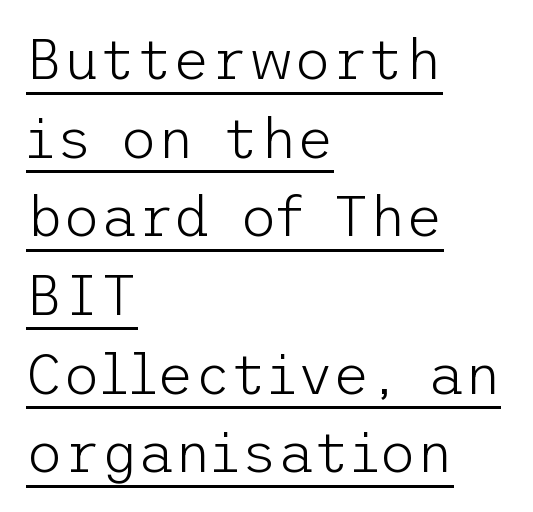
{"serif": "no", "italic": "no", "bold": "no", "weight": "light", "width": "normal", "stroke_contrast": "low", "x_height": "medium", "underline": "yes", "align": "left", "line_spacing": "normal", "line_spacing_ratio": 1.38, "letter_spacing": "normal", "letter_spacing_em": 0.0, "glyph_px": 57}
